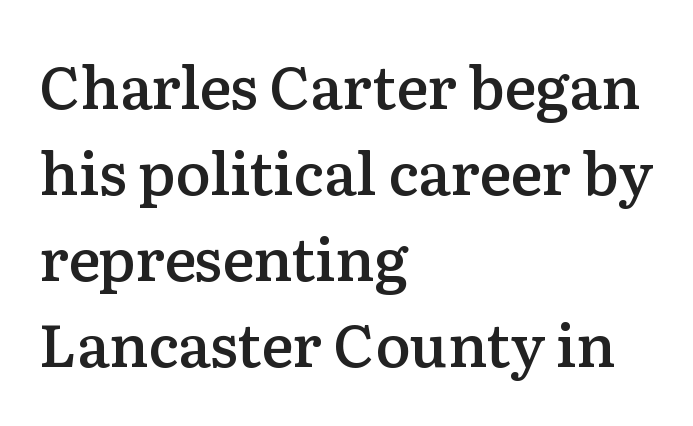
{"serif": "yes", "italic": "no", "bold": "semi", "weight": "semibold", "width": "normal", "stroke_contrast": "low", "x_height": "medium", "monospaced": "no", "underline": "no", "align": "left", "line_spacing": "normal", "line_spacing_ratio": 1.46, "letter_spacing": "normal", "letter_spacing_em": 0.0, "glyph_px": 59}
